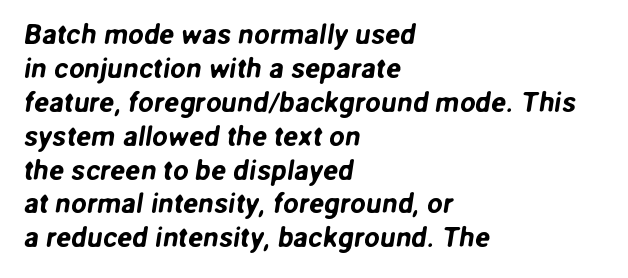
The image shows 28 px sans-serif type; set left-aligned, line spacing 1.21x, normal letter spacing, not underlined; low stroke contrast and a medium x-height.
